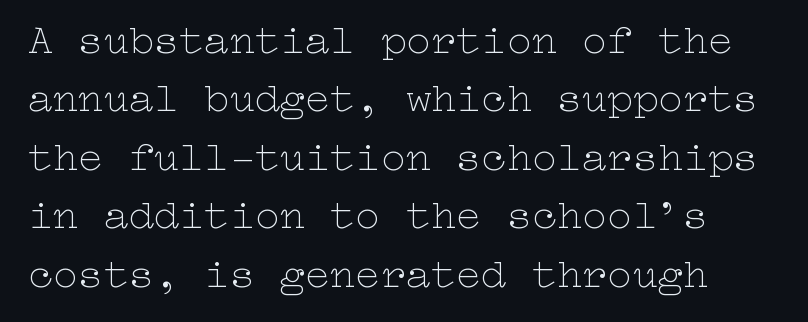
The image shows 42 px thin, wide type, upright; set normal line spacing (1.39x), normal letter spacing, not underlined; low stroke contrast and a medium x-height.
